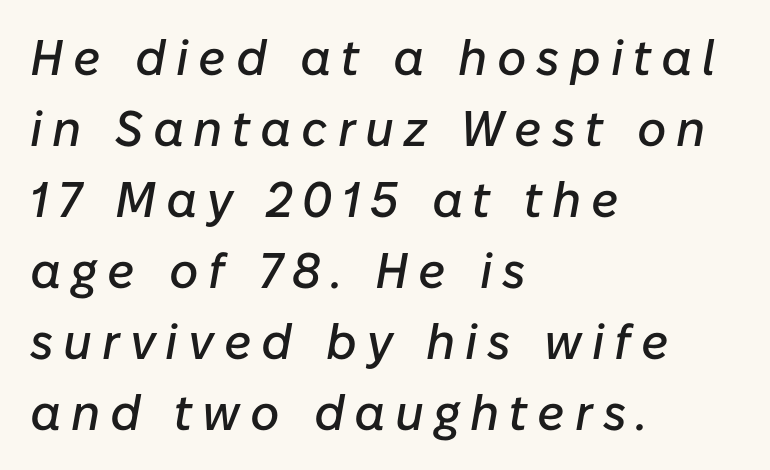
{"italic": "yes", "lean": "right", "slant_degrees": 10, "width": "normal", "stroke_contrast": "low", "x_height": "medium", "monospaced": "no", "underline": "no", "align": "left", "line_spacing": "normal", "line_spacing_ratio": 1.42, "letter_spacing": "wide", "letter_spacing_em": 0.2, "glyph_px": 50}
